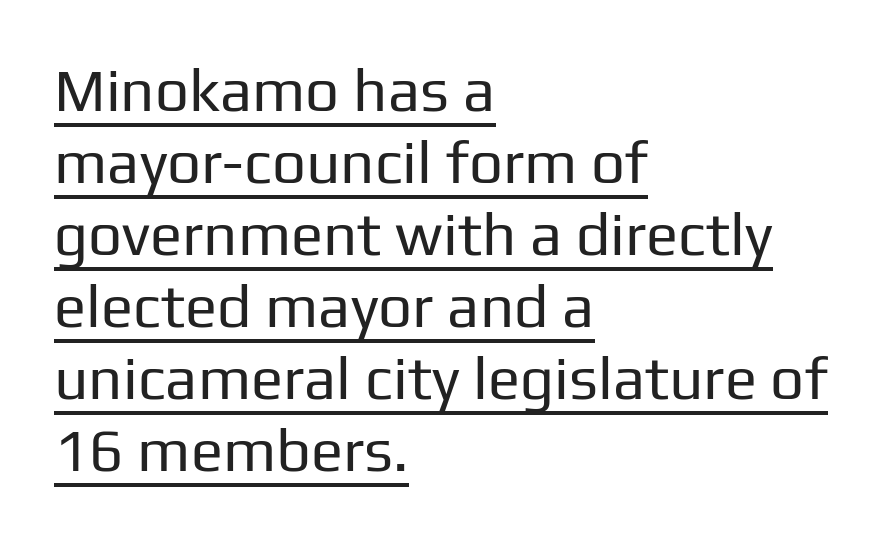
{"serif": "no", "italic": "no", "bold": "no", "weight": "regular", "width": "normal", "stroke_contrast": "low", "x_height": "medium", "monospaced": "no", "underline": "yes", "align": "left", "line_spacing_ratio": 1.2, "letter_spacing": "normal", "letter_spacing_em": 0.0, "glyph_px": 60}
